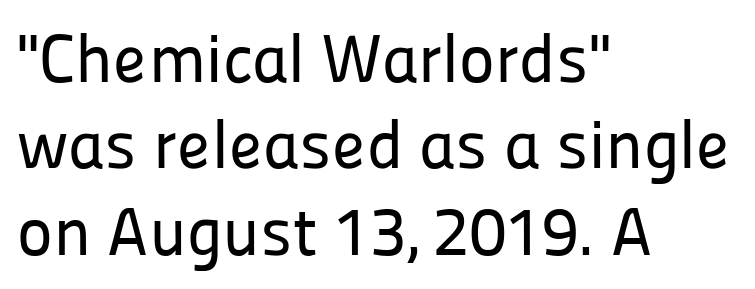
The image shows 68 px sans-serif type, upright; set left-aligned, normal line spacing (1.27x), normal letter spacing, not underlined; low stroke contrast and a medium x-height.
